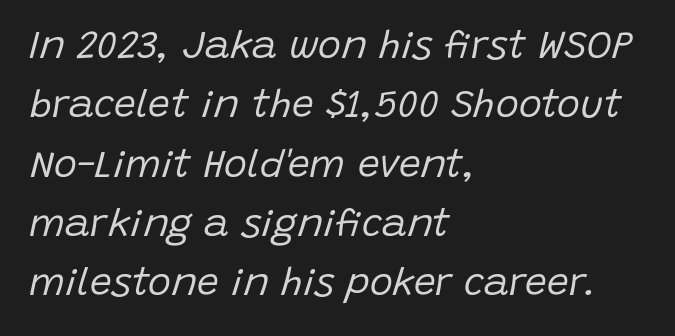
The image shows 39 px regular-weight type, italic (leaning right); set left-aligned, normal line spacing (1.52x), normal letter spacing, not underlined; low stroke contrast and a large x-height.
